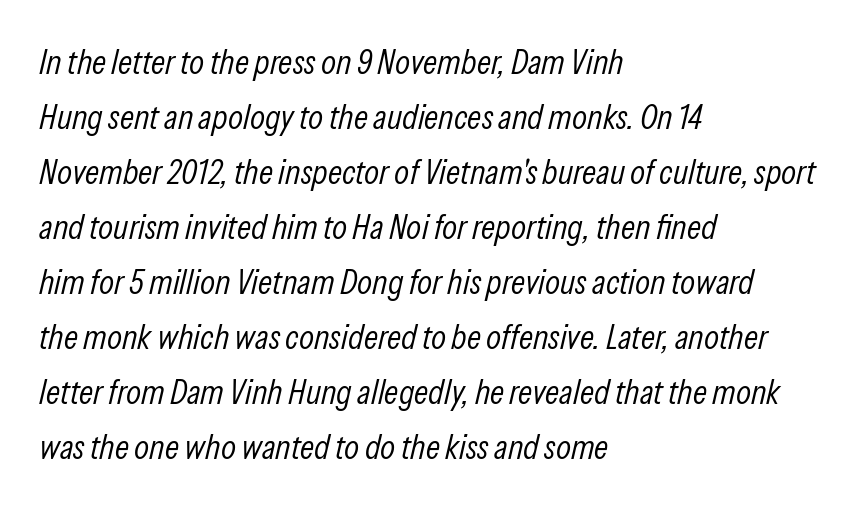
{"italic": "yes", "lean": "right", "slant_degrees": 13, "bold": "no", "weight": "light", "width": "condensed", "stroke_contrast": "low", "x_height": "medium", "monospaced": "no", "underline": "no", "align": "left", "line_spacing": "normal", "line_spacing_ratio": 1.57, "letter_spacing": "normal", "letter_spacing_em": 0.0, "glyph_px": 35}
